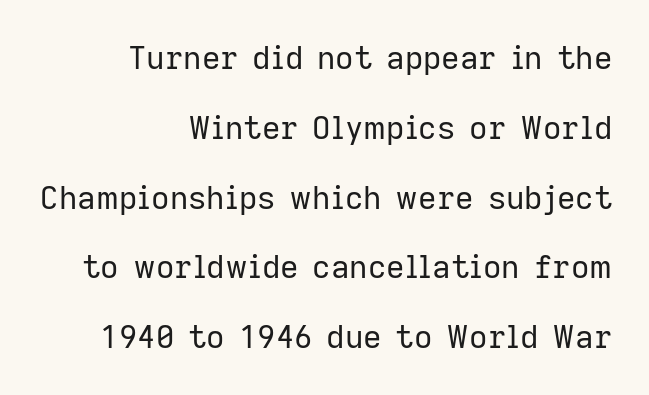
{"serif": "no", "italic": "no", "bold": "no", "weight": "regular", "width": "normal", "stroke_contrast": "low", "x_height": "medium", "monospaced": "no", "underline": "no", "align": "right", "line_spacing": "loose", "line_spacing_ratio": 2.18, "letter_spacing": "normal", "letter_spacing_em": 0.0, "glyph_px": 32}
